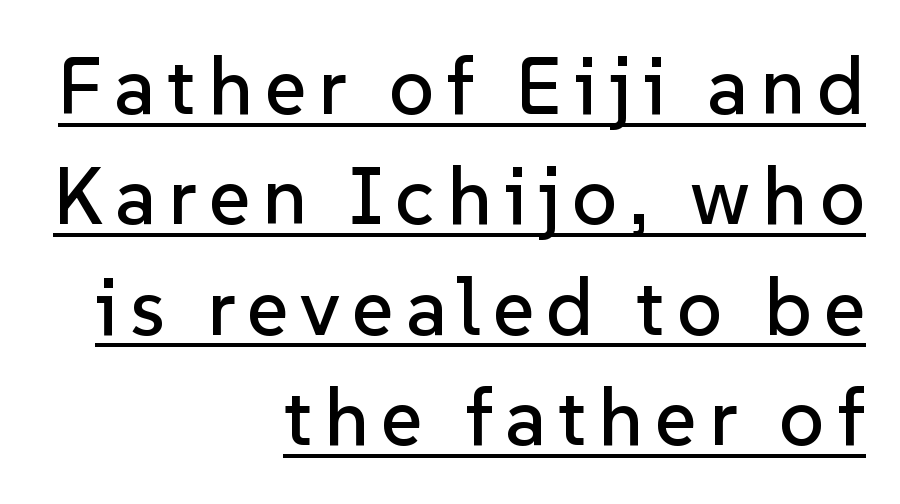
The image shows 80 px sans-serif type, upright; set right-aligned, normal line spacing (1.38x), underlined; low stroke contrast and a medium x-height.
